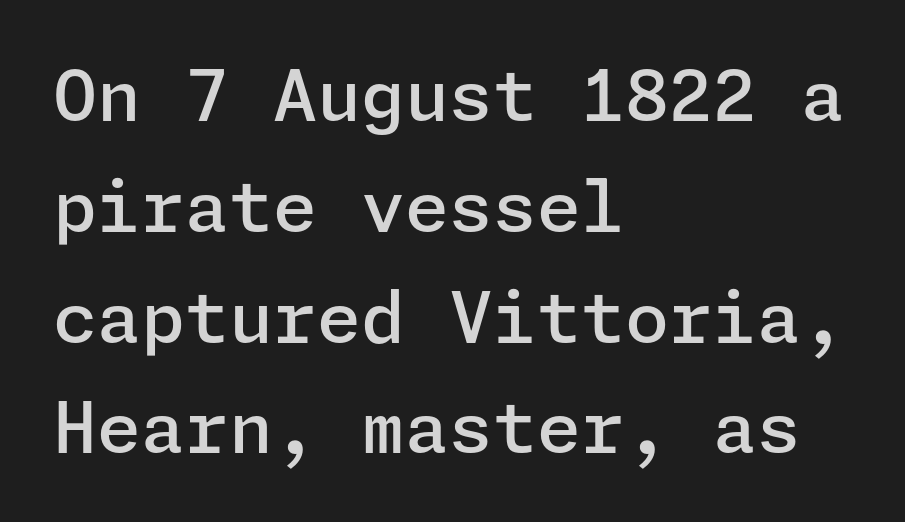
The image shows 71 px semibold sans-serif type, upright; set left-aligned, normal line spacing (1.56x), normal letter spacing, not underlined; low stroke contrast and a medium x-height.
